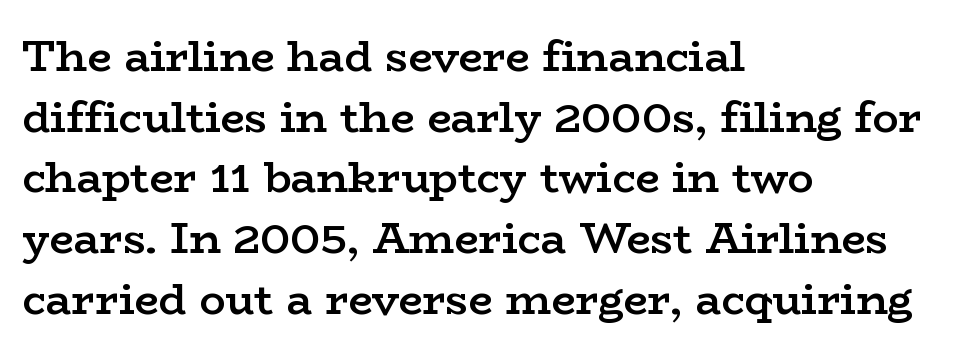
Teacher's note: observe the even left margin — that is flush-left alignment. Spacing verdict: proportional, widths tailored to each character. Stems and bowls a touch heavier than normal — semibold. A clean baseline with only descenders dipping below it. The rendering uses a moderate line-height, typical for paragraphs. Nope, not italic — everything's standing straight.
